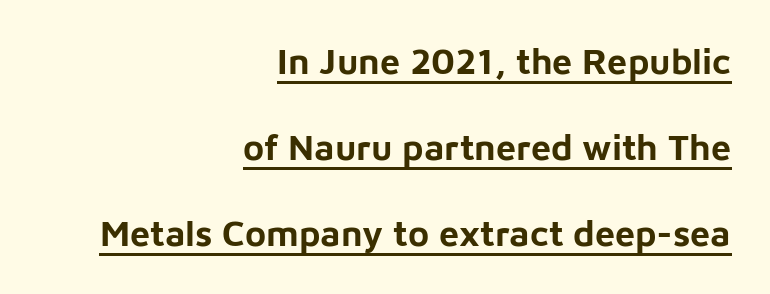
Q: Is the text bold? A: Yes.
Q: Is the text italic (slanted)? A: No, it is upright.
Q: Is the typeface a serif or a sans-serif typeface? A: Sans-serif.
Q: Is the text underlined? A: Yes.
Q: How is the paragraph aligned? A: Right-aligned.
Q: Is the spacing between letters normal or unusually wide? A: Normal.
Q: Is the spacing between lines tight, normal or loose? A: Loose.
Q: Width (condensed, normal, or wide)? A: Normal.
Q: Stroke contrast? A: Low.
Q: x-height? A: Medium.
Q: Monospaced? A: No.
